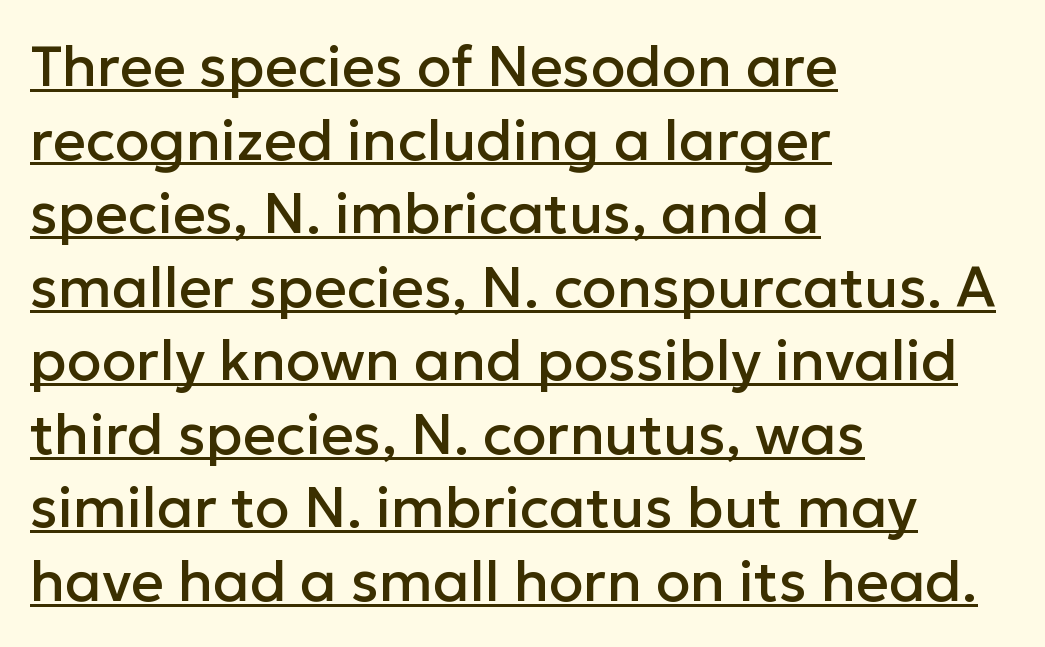
Q: Is the text italic (slanted)? A: No, it is upright.
Q: Is the typeface a serif or a sans-serif typeface? A: Sans-serif.
Q: Is the text underlined? A: Yes.
Q: How is the paragraph aligned? A: Left-aligned.
Q: Is the spacing between letters normal or unusually wide? A: Normal.
Q: Is the spacing between lines tight, normal or loose? A: Normal.
Q: Width (condensed, normal, or wide)? A: Normal.
Q: Stroke contrast? A: Low.
Q: x-height? A: Medium.
Q: Monospaced? A: No.
